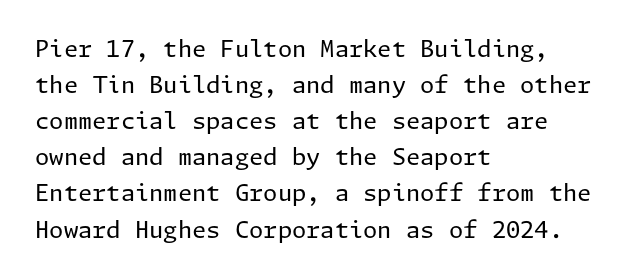
{"italic": "no", "bold": "no", "underline": "no", "align": "left", "line_spacing": "normal", "line_spacing_ratio": 1.57, "letter_spacing": "normal", "letter_spacing_em": 0.0, "glyph_px": 23}
